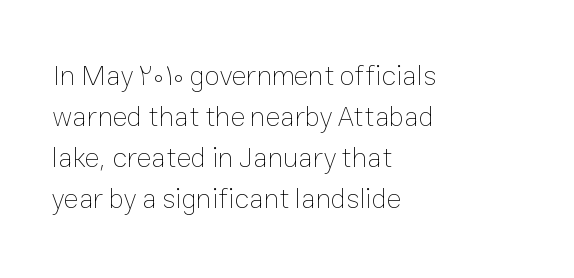
The image shows 28 px thin type, upright; set left-aligned, normal line spacing (1.47x), normal letter spacing, not underlined; low stroke contrast and a medium x-height.
